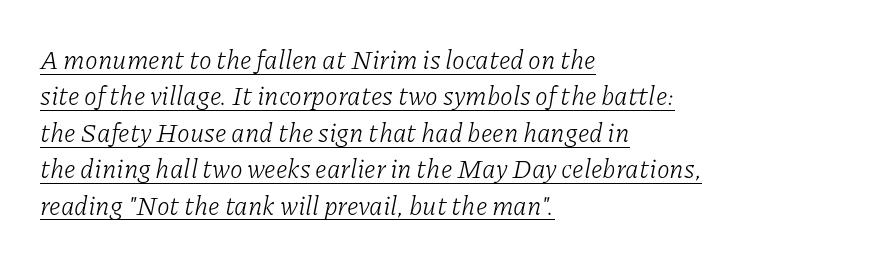
If you measured baseline to baseline, you'd find a middling distance. The cut favours lightness, reaching ordinary text weight at its darkest. The typesetter has applied underlining to the passage shown. Looking at the ascenders, they clearly lean.
